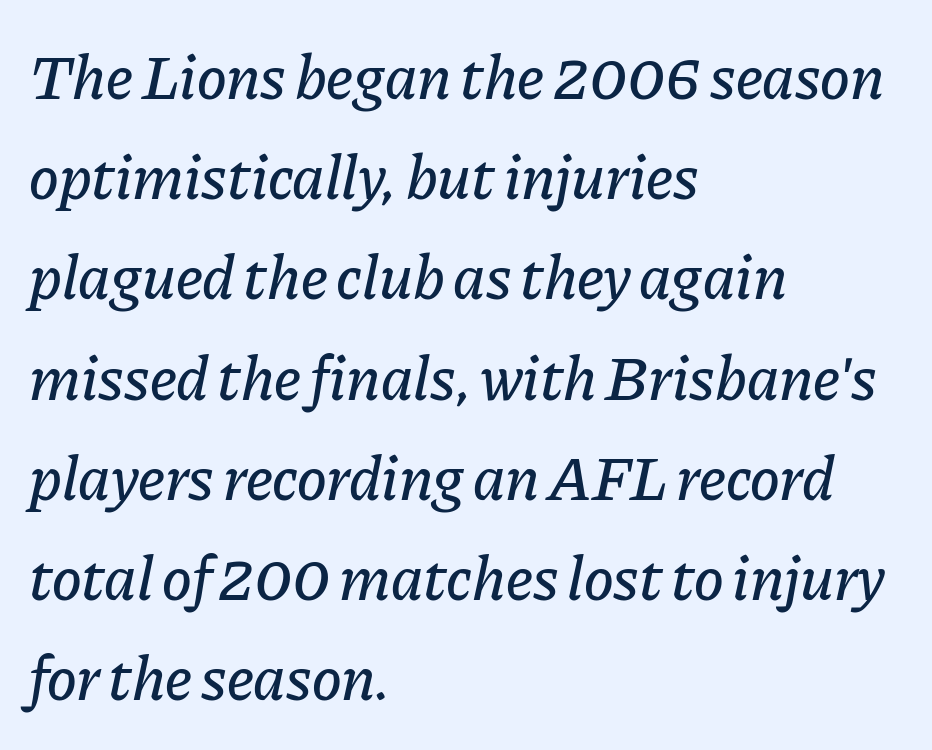
Q: Is the text italic (slanted)? A: Yes, it leans right by about 11 degrees.
Q: Is the text underlined? A: No.
Q: How is the paragraph aligned? A: Left-aligned.
Q: Is the spacing between letters normal or unusually wide? A: Normal.
Q: Is the spacing between lines tight, normal or loose? A: Normal.
Q: Width (condensed, normal, or wide)? A: Normal.
Q: Stroke contrast? A: Low.
Q: x-height? A: Medium.
Q: Monospaced? A: No.
